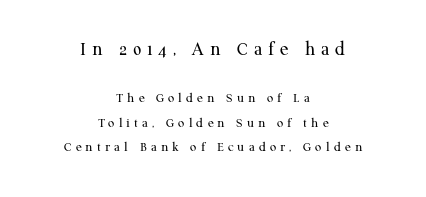
{"italic": "no", "bold": "no", "underline": "no", "align": "center", "line_spacing_ratio": 1.76, "letter_spacing": "wide", "letter_spacing_em": 0.29, "larger_block": "first", "size_ratio": 1.43, "glyph_px": 20}
